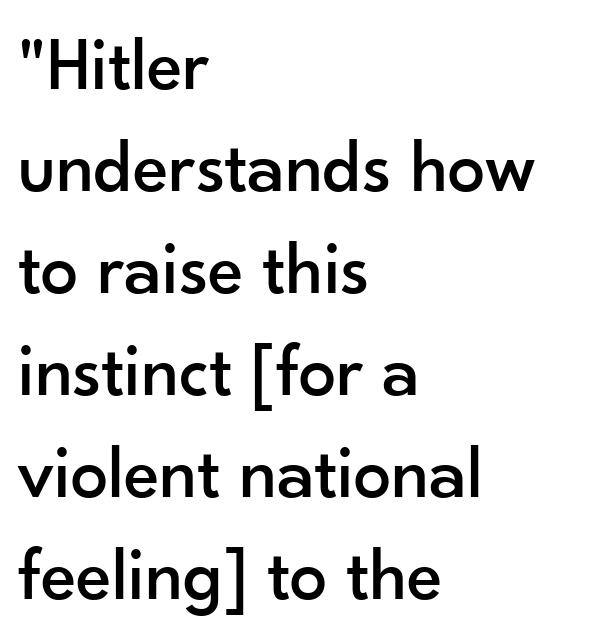
{"serif": "no", "italic": "no", "width": "normal", "stroke_contrast": "low", "x_height": "small", "monospaced": "no", "underline": "no", "align": "left", "line_spacing": "normal", "line_spacing_ratio": 1.36, "letter_spacing": "normal", "letter_spacing_em": 0.0, "glyph_px": 75}
